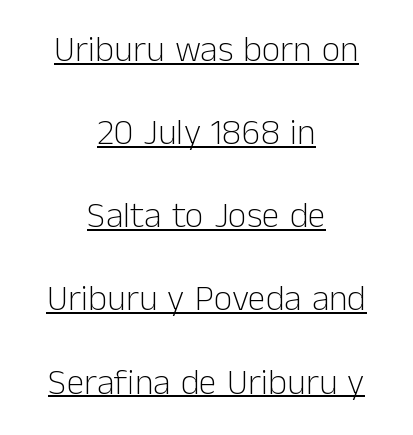
{"serif": "no", "italic": "no", "bold": "no", "weight": "light", "width": "normal", "stroke_contrast": "low", "x_height": "medium", "monospaced": "no", "underline": "yes", "align": "center", "line_spacing": "loose", "line_spacing_ratio": 2.31, "letter_spacing": "normal", "letter_spacing_em": 0.0, "glyph_px": 36}
